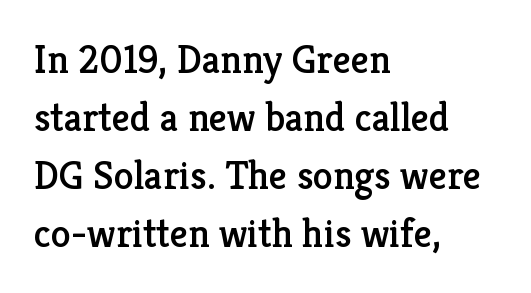
Q: Is the text italic (slanted)? A: No, it is upright.
Q: Is the typeface a serif or a sans-serif typeface? A: Serif.
Q: Is the text underlined? A: No.
Q: How is the paragraph aligned? A: Left-aligned.
Q: Is the spacing between letters normal or unusually wide? A: Normal.
Q: Is the spacing between lines tight, normal or loose? A: Normal.
Q: Width (condensed, normal, or wide)? A: Normal.
Q: Stroke contrast? A: Low.
Q: x-height? A: Medium.
Q: Monospaced? A: No.
